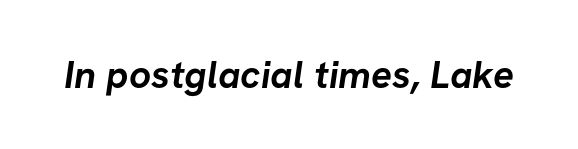
Each letter keeps its own natural width here, so spacing adapts to shape. A clean baseline with only descenders dipping below it. This rendering leaves character spacing at its baseline value. A dark, heavy texture on the line: the type is bold. This rendering employs a face without finishing strokes, i.e., a sans-serif.
